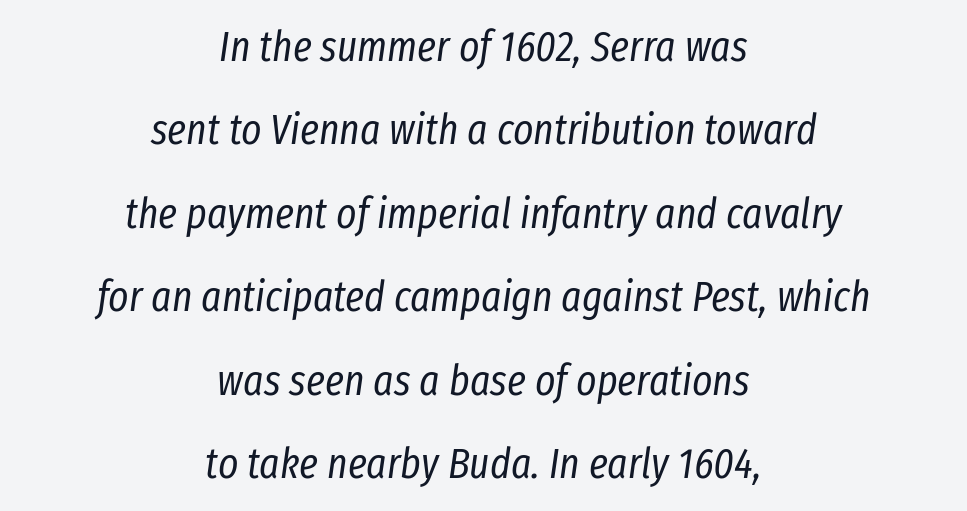
Q: Is the text bold? A: No.
Q: Is the text italic (slanted)? A: Yes, it leans right by about 8 degrees.
Q: Is the text underlined? A: No.
Q: How is the paragraph aligned? A: Centered.
Q: Is the spacing between letters normal or unusually wide? A: Normal.
Q: Is the spacing between lines tight, normal or loose? A: Loose.
Q: Width (condensed, normal, or wide)? A: Condensed.
Q: Stroke contrast? A: Low.
Q: x-height? A: Medium.
Q: Monospaced? A: No.
